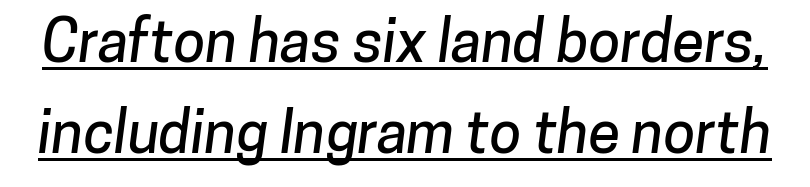
Q: Is the typeface a serif or a sans-serif typeface? A: Sans-serif.
Q: Is the text underlined? A: Yes.
Q: Is the spacing between letters normal or unusually wide? A: Normal.
Q: Is the spacing between lines tight, normal or loose? A: Normal.
Q: Width (condensed, normal, or wide)? A: Normal.
Q: Stroke contrast? A: Low.
Q: x-height? A: Medium.
Q: Monospaced? A: No.
